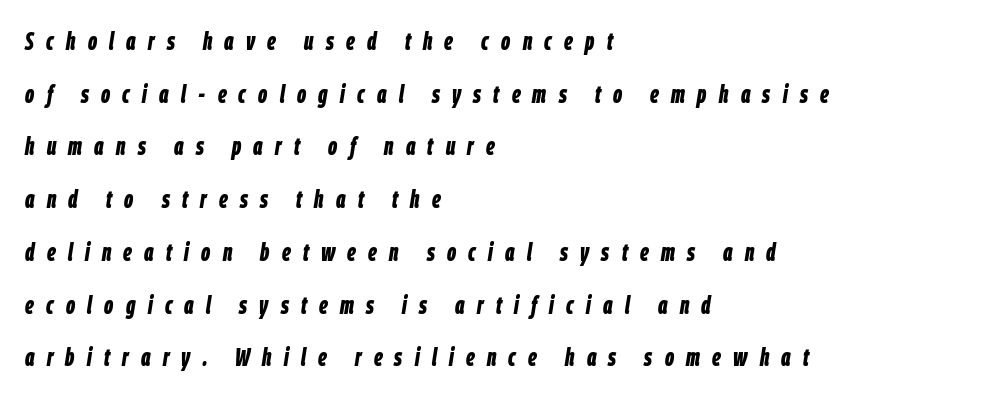
The image shows 25 px bold type, italic (leaning right); set left-aligned, loose line spacing (2.11x), unusually wide letter spacing (+0.49 em), not underlined.
